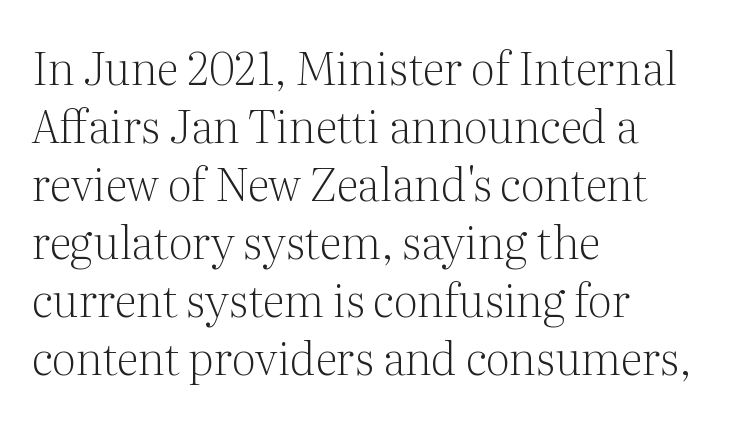
Q: Is the text bold? A: No.
Q: Is the text italic (slanted)? A: No, it is upright.
Q: Is the typeface a serif or a sans-serif typeface? A: Serif.
Q: Is the text underlined? A: No.
Q: How is the paragraph aligned? A: Left-aligned.
Q: Is the spacing between letters normal or unusually wide? A: Normal.
Q: Is the spacing between lines tight, normal or loose? A: Normal.
Q: Width (condensed, normal, or wide)? A: Normal.
Q: Stroke contrast? A: Medium.
Q: x-height? A: Medium.
Q: Monospaced? A: No.
